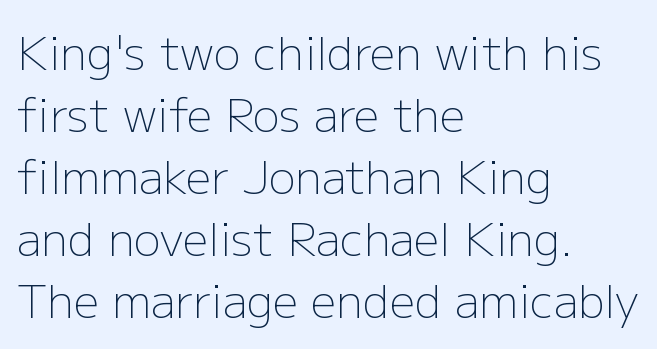
Compared with typical paragraphs, the rows here are spaced about the same. A quiet, ordinary-to-light weight characterises the typeface. Casual observation: everything's shoved over to the left. Nothing unusual about the tracking: characters are spaced as the font intends. Do the letters lean? They stand straight.
